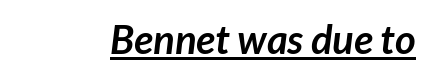
The image shows 40 px semibold sans-serif type; set normal letter spacing, underlined; low stroke contrast and a medium x-height.
